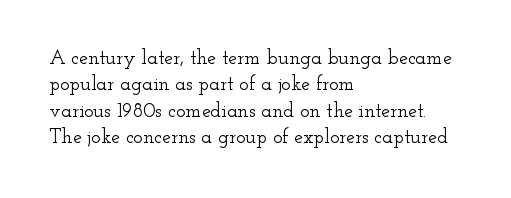
Default kerning and tracking; the words read as compact shapes. Evenly set lines give the paragraph a standard silhouette. In CSS terms this would be text-align: left. A bare baseline throughout the passage. Every character sits straight up, as roman type does.
